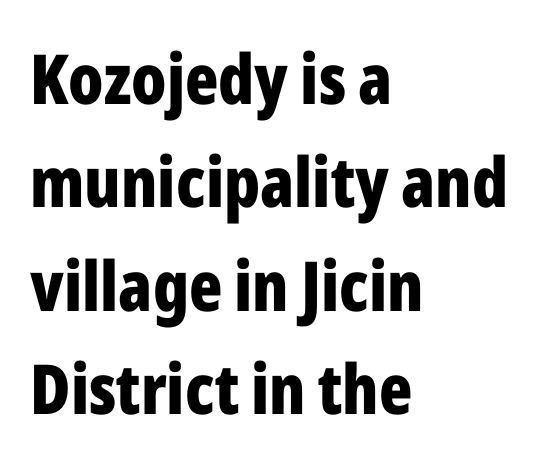
{"serif": "no", "italic": "no", "bold": "yes", "weight": "bold", "width": "condensed", "stroke_contrast": "low", "x_height": "medium", "monospaced": "no", "underline": "no", "align": "left", "line_spacing": "normal", "line_spacing_ratio": 1.5, "letter_spacing": "normal", "letter_spacing_em": 0.0, "glyph_px": 69}
